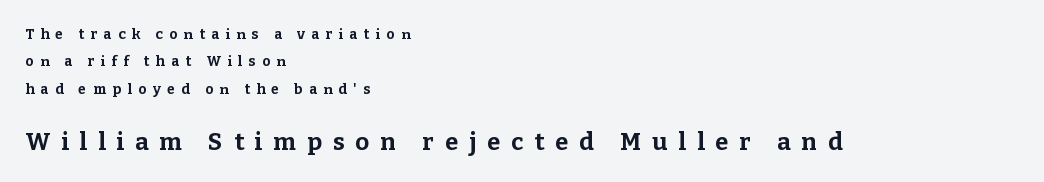
The horizontal fit of the characters is loose and conspicuously gappy. Heavy, bold letterforms. The letters stand straight up with perfectly vertical stems. Each line starts at the same left margin while the right side varies. The more generous point size was reserved for the lower chunk. This sample trades compactness for vertical openness between lines.
